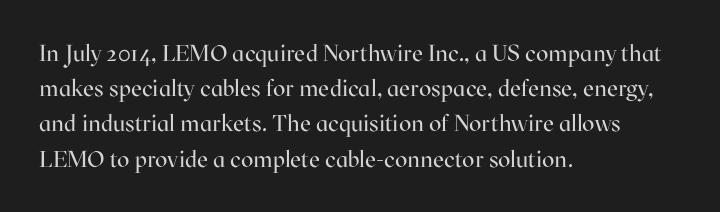
Q: Is the text bold? A: No.
Q: Is the text italic (slanted)? A: No, it is upright.
Q: Is the text underlined? A: No.
Q: How is the paragraph aligned? A: Left-aligned.
Q: Is the spacing between letters normal or unusually wide? A: Normal.
Q: Is the spacing between lines tight, normal or loose? A: Normal.
